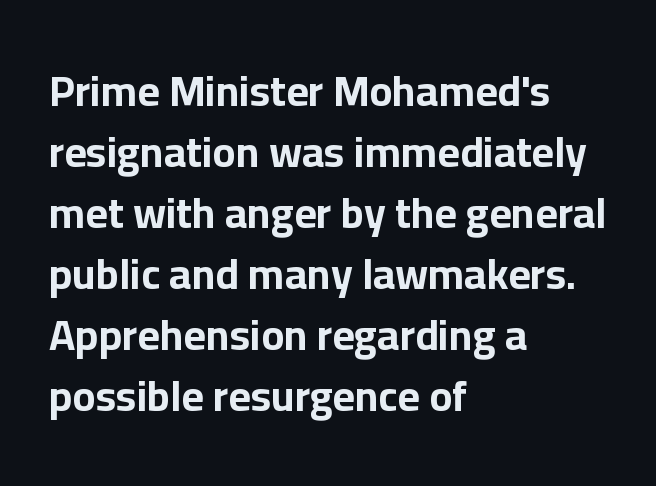
{"serif": "no", "italic": "no", "bold": "yes", "weight": "bold", "width": "normal", "stroke_contrast": "low", "x_height": "medium", "monospaced": "no", "underline": "no", "align": "left", "line_spacing": "normal", "line_spacing_ratio": 1.42, "letter_spacing": "normal", "letter_spacing_em": 0.0, "glyph_px": 43}
